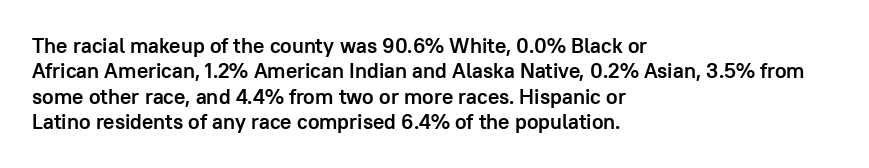
The gaps between neighbouring characters are ordinary and unremarkable. Heavy, bold letterforms. Posture: straight, roman, zero tilt. Caption: multi-line text, flush left, ragged right. Clear beneath every line of the passage.
